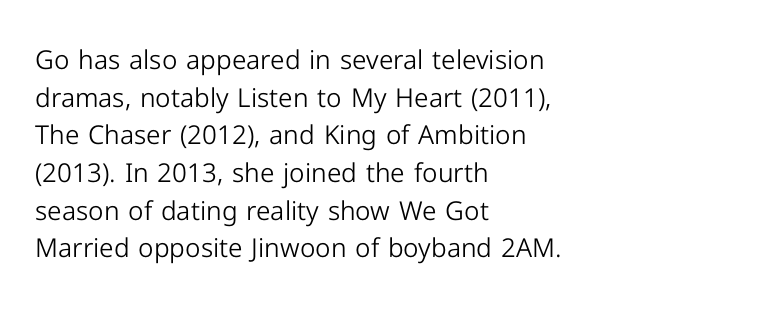
Q: Is the text bold? A: No.
Q: Is the text italic (slanted)? A: No, it is upright.
Q: Is the text underlined? A: No.
Q: How is the paragraph aligned? A: Left-aligned.
Q: Is the spacing between letters normal or unusually wide? A: Normal.
Q: Is the spacing between lines tight, normal or loose? A: Normal.
